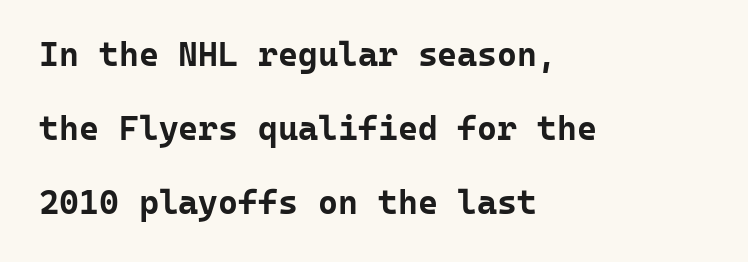
The image shows 34 px bold sans-serif type, upright, monospaced; set left-aligned, loose line spacing (2.18x), normal letter spacing, not underlined; low stroke contrast and a medium x-height.
